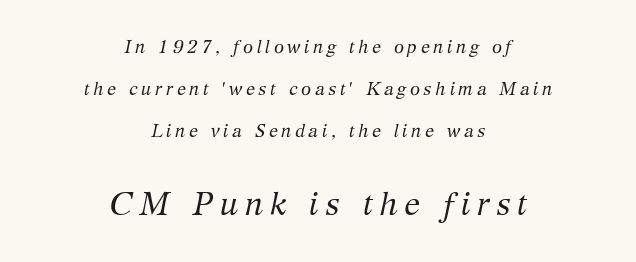
The image shows 32 px regular-weight serif type, italic (leaning right); set centered, loose line spacing (2.34x), unusually wide letter spacing (+0.2 em), not underlined; the second (bottom) block is 1.78x larger; medium stroke contrast and a medium x-height.
